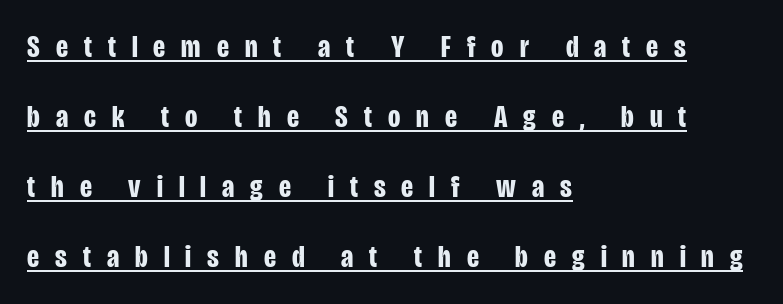
Q: Is the text bold? A: Yes.
Q: Is the text italic (slanted)? A: No, it is upright.
Q: Is the typeface a serif or a sans-serif typeface? A: Sans-serif.
Q: Is the text underlined? A: Yes.
Q: How is the paragraph aligned? A: Left-aligned.
Q: Is the spacing between letters normal or unusually wide? A: Unusually wide.
Q: Is the spacing between lines tight, normal or loose? A: Loose.
Q: Width (condensed, normal, or wide)? A: Condensed.
Q: Stroke contrast? A: Low.
Q: x-height? A: Large.
Q: Monospaced? A: No.
